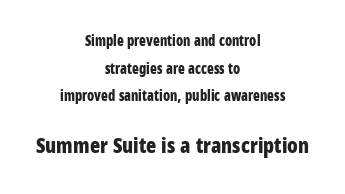
The image shows 21 px bold type, upright; set centered, loose line spacing (1.98x), normal letter spacing, not underlined; the second (bottom) block is 1.5x larger.
